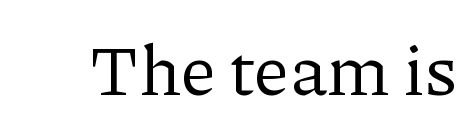
Descender tails drop into unmarked territory. The glyphs in this specimen are seriffed. The letters look calm and open, with moderate or lighter stems. The face used here is proportionally spaced, like ordinary book or web type. Between one letter and the next there's only the usual sliver of space.
